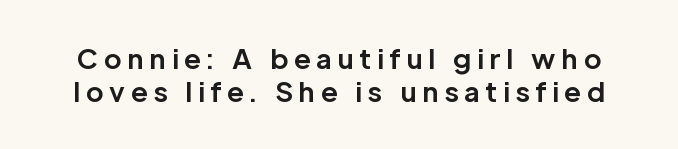
{"italic": "no", "bold": "yes", "underline": "no", "line_spacing_ratio": 1.21, "letter_spacing": "wide", "letter_spacing_em": 0.21, "glyph_px": 27}
